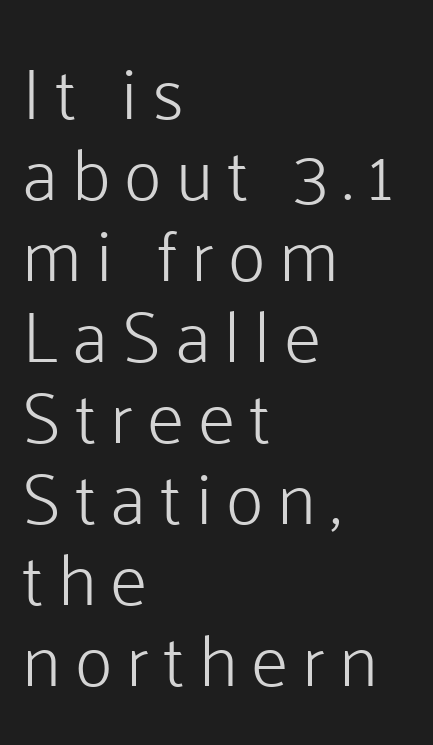
Q: Is the text bold? A: No.
Q: Is the text italic (slanted)? A: No, it is upright.
Q: Is the typeface a serif or a sans-serif typeface? A: Sans-serif.
Q: Is the text underlined? A: No.
Q: How is the paragraph aligned? A: Left-aligned.
Q: Is the spacing between lines tight, normal or loose? A: Tight.
Q: Width (condensed, normal, or wide)? A: Normal.
Q: Stroke contrast? A: Low.
Q: x-height? A: Medium.
Q: Monospaced? A: No.
